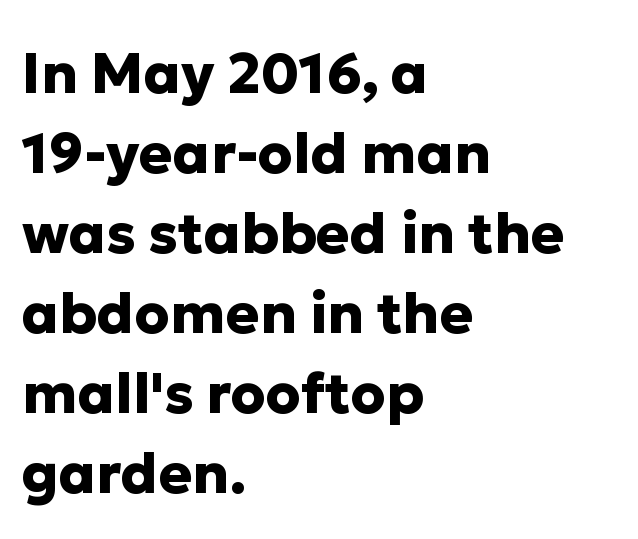
The image shows 56 px heavy sans-serif type, upright; set left-aligned, normal line spacing (1.43x), normal letter spacing, not underlined; low stroke contrast and a medium x-height.
